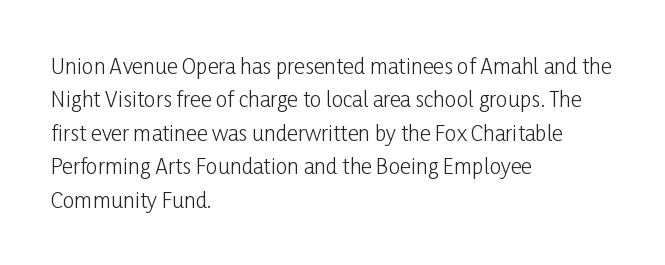
{"italic": "no", "bold": "no", "underline": "no", "align": "left", "line_spacing": "normal", "line_spacing_ratio": 1.59, "letter_spacing": "normal", "letter_spacing_em": 0.0, "glyph_px": 21}
